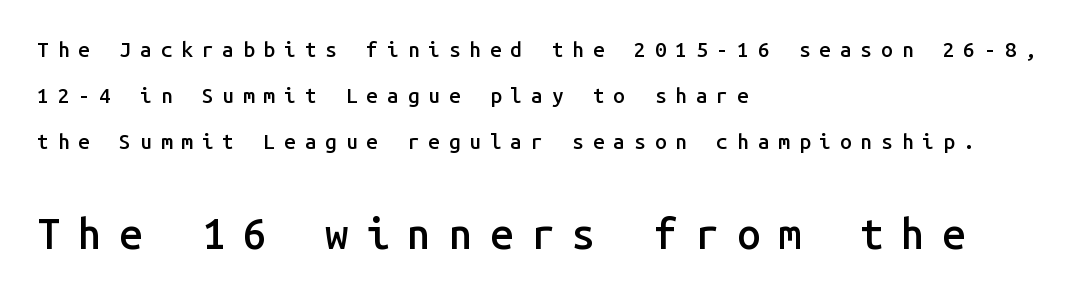
Q: Is the text bold? A: Semi-bold.
Q: Is the text italic (slanted)? A: No, it is upright.
Q: Is the typeface a serif or a sans-serif typeface? A: Sans-serif.
Q: Is the text underlined? A: No.
Q: How is the paragraph aligned? A: Left-aligned.
Q: Is the spacing between letters normal or unusually wide? A: Unusually wide.
Q: Is the spacing between lines tight, normal or loose? A: Loose.
Q: Which block of text is set in a larger size, the first (top) or the second (bottom)? A: The second (bottom) one.
Q: Width (condensed, normal, or wide)? A: Normal.
Q: Stroke contrast? A: Low.
Q: x-height? A: Medium.
Q: Monospaced? A: Yes.
